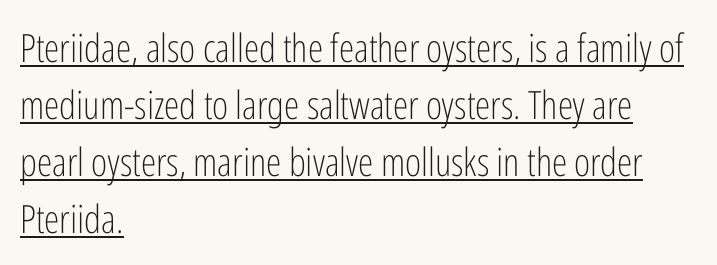
Stems here are at most as thick as an everyday book face. Serifs: no, the terminals of the letterforms are clean. Underline: present. The letters advance in unequal steps, a hallmark of proportional type. The type sits square on the baseline with zero lean. The rendering keeps characters at their native spacing.
